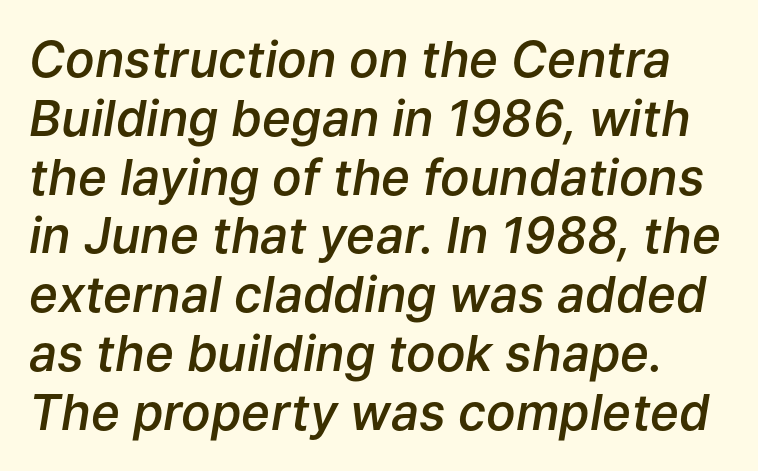
{"italic": "yes", "lean": "right", "slant_degrees": 9, "bold": "semi", "weight": "semibold", "width": "normal", "stroke_contrast": "low", "x_height": "medium", "monospaced": "no", "underline": "no", "line_spacing_ratio": 1.2, "letter_spacing": "normal", "letter_spacing_em": 0.0, "glyph_px": 49}
